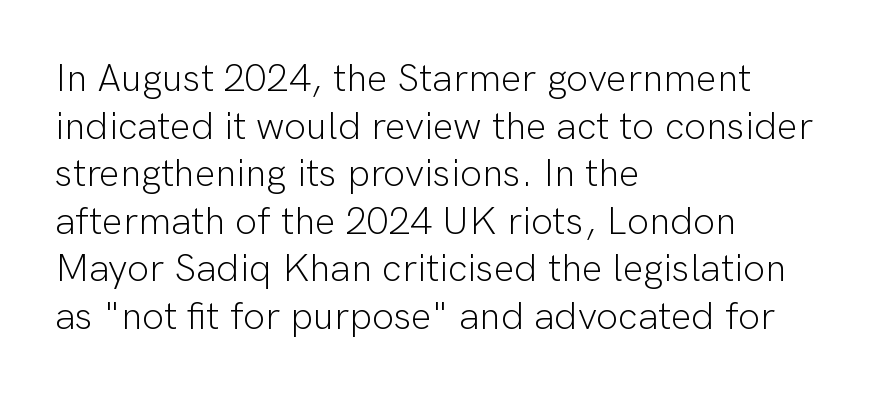
The image shows 39 px light sans-serif type, upright; set left-aligned, line spacing 1.22x, normal letter spacing, not underlined; low stroke contrast and a medium x-height.
